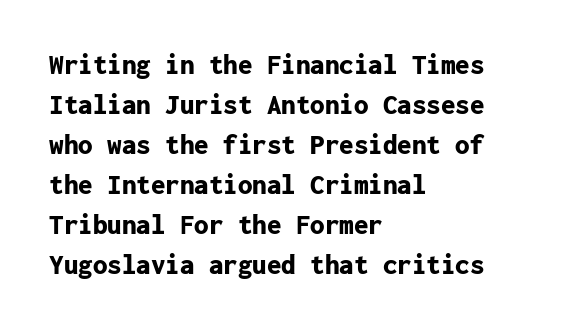
{"serif": "no", "italic": "no", "bold": "yes", "weight": "bold", "width": "normal", "stroke_contrast": "low", "x_height": "medium", "monospaced": "yes", "underline": "no", "align": "left", "line_spacing": "normal", "line_spacing_ratio": 1.38, "letter_spacing": "normal", "letter_spacing_em": 0.0, "glyph_px": 29}
